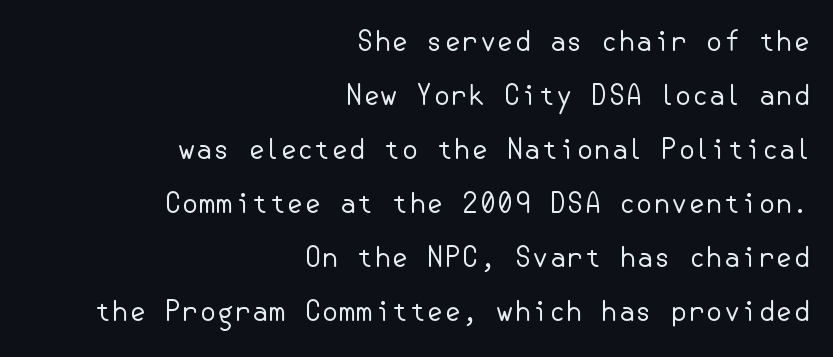
The image shows 28 px regular-weight sans-serif type, upright; set right-aligned, loose line spacing (1.93x), normal letter spacing, not underlined; low stroke contrast and a small x-height.
